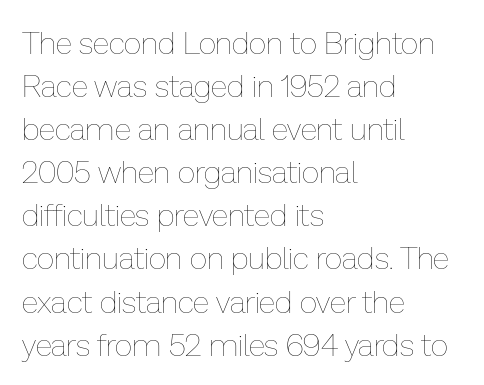
The image shows 31 px thin type, upright; set left-aligned, normal line spacing (1.39x), normal letter spacing, not underlined; low stroke contrast and a medium x-height.
